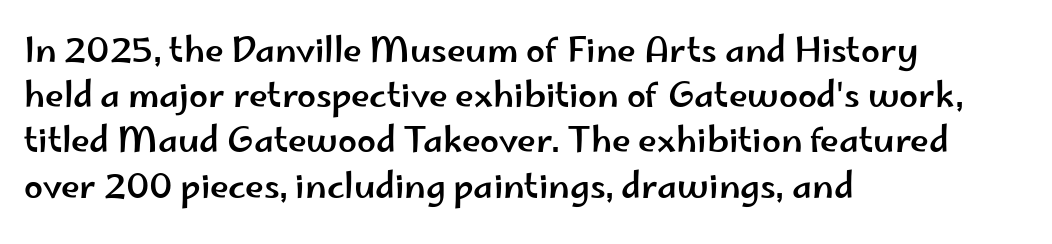
Grotesque or geometric, the face here clearly has no serifs. The rendering uses natural spacing where letterforms have individual widths. Every character sits straight up, as roman type does. The glyphs are unaccompanied by any horizontal stroke below them. Does the leading feel generous? No, just average. Notice how the passage keeps a crisp vertical edge on the left only.
